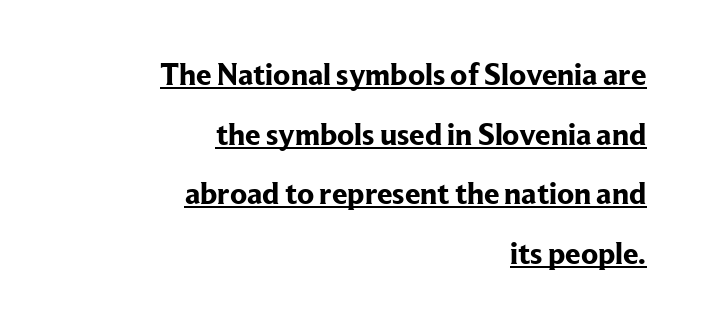
Unlike italic type, these characters show no tilt at all. The horizontal fit of the characters is conventional and even. The rendering uses natural spacing where letterforms have individual widths. Stroke terminals: seriffed.
